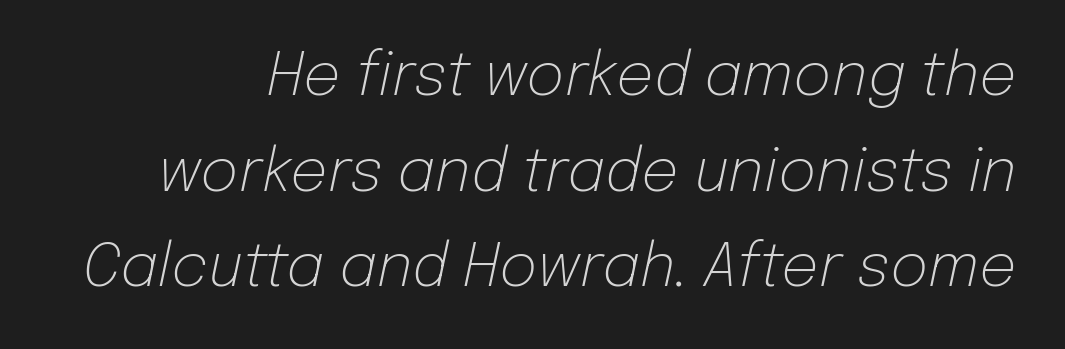
Each stroke keeps to a modest, everyday thickness or less. The string is rendered with underlining switched off. Do the characters align in a grid? No, the font is proportional. The rendering uses a moderate line-height, typical for paragraphs.
